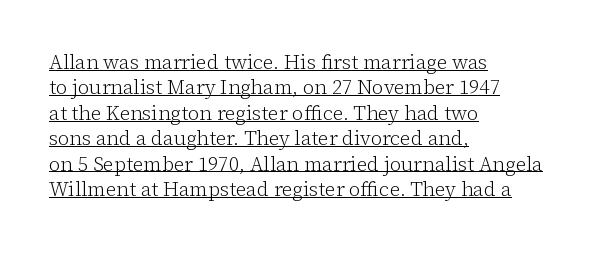
The image shows 20 px text type, upright; set left-aligned, normal line spacing (1.27x), normal letter spacing, underlined.
